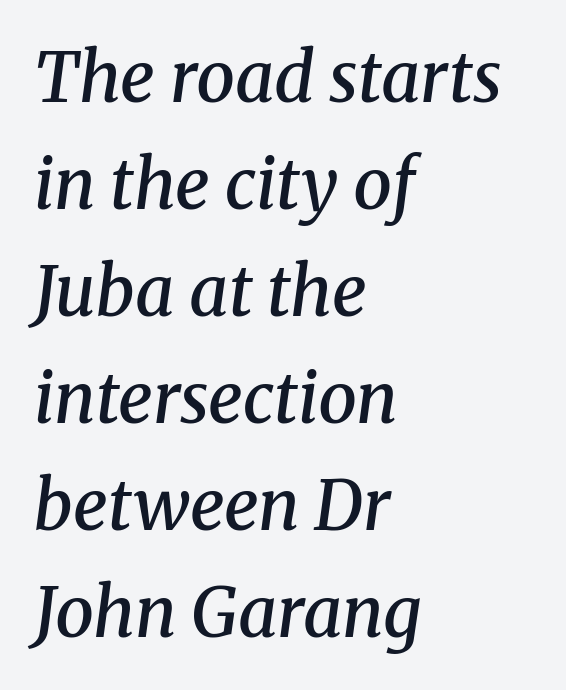
The typeface chosen for these lines features serifs. Just letters on the line, the space beneath them empty. Line beginnings align vertically; line endings do not. Tall strokes in this sample are angled rather than plumb. A typesetter would call this proportional, since set widths differ per character.
